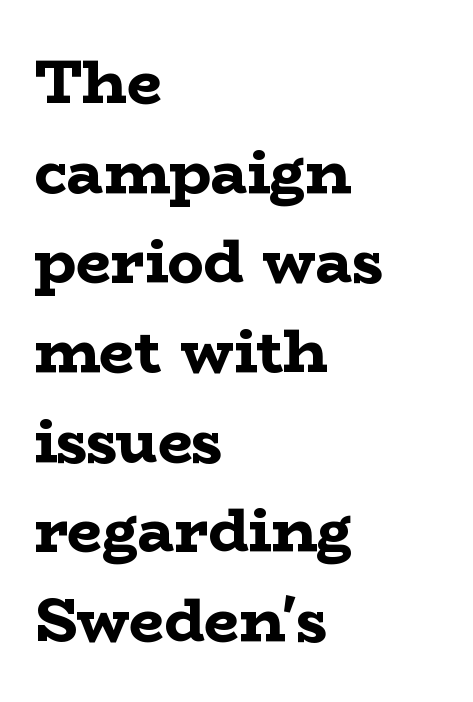
{"serif": "yes", "italic": "no", "bold": "yes", "weight": "bold", "width": "wide", "stroke_contrast": "low", "x_height": "medium", "monospaced": "no", "underline": "no", "align": "left", "line_spacing": "normal", "line_spacing_ratio": 1.47, "letter_spacing": "normal", "letter_spacing_em": 0.0, "glyph_px": 61}
